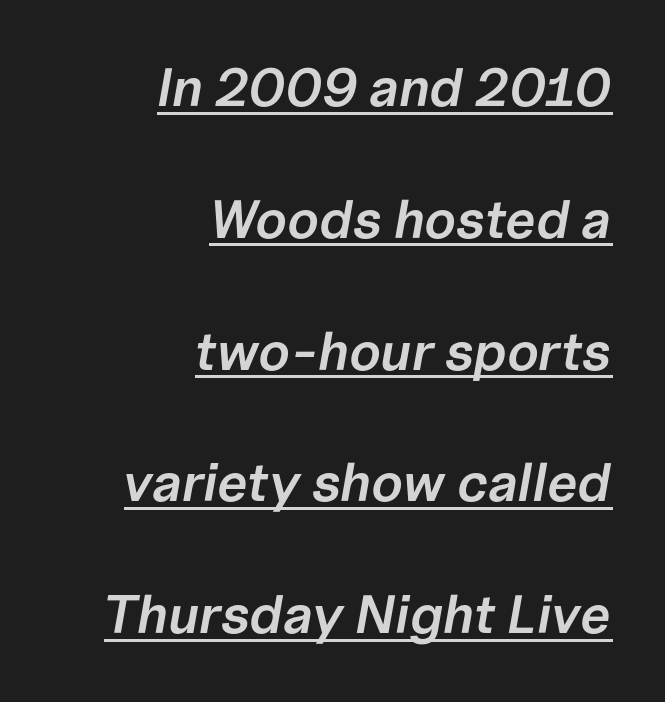
The image shows 54 px semibold type, italic (leaning right); set right-aligned, loose line spacing (2.44x), normal letter spacing, underlined; low stroke contrast and a medium x-height.
